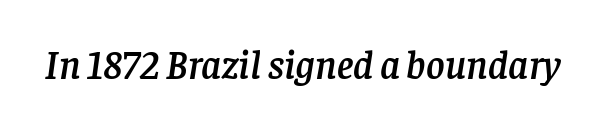
Q: Is the text italic (slanted)? A: Yes, it leans right by about 8 degrees.
Q: Is the typeface a serif or a sans-serif typeface? A: Serif.
Q: Is the text underlined? A: No.
Q: Is the spacing between letters normal or unusually wide? A: Normal.
Q: Width (condensed, normal, or wide)? A: Normal.
Q: Stroke contrast? A: Low.
Q: x-height? A: Large.
Q: Monospaced? A: No.
